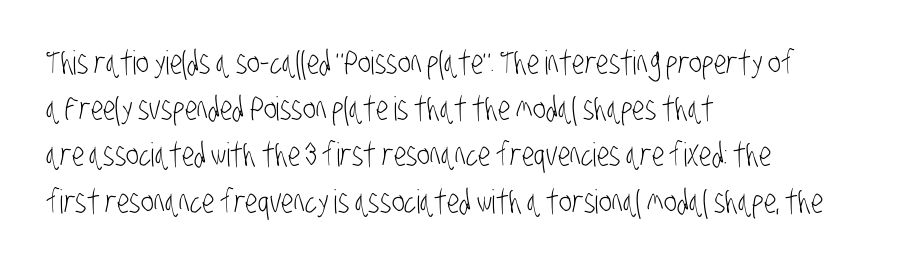
Vertical stems look standard width or narrower in stroke. To sum up the face: it is a sans, with no serifs. Beneath every word, the page is bare. Does the leading feel generous? No, just average.
